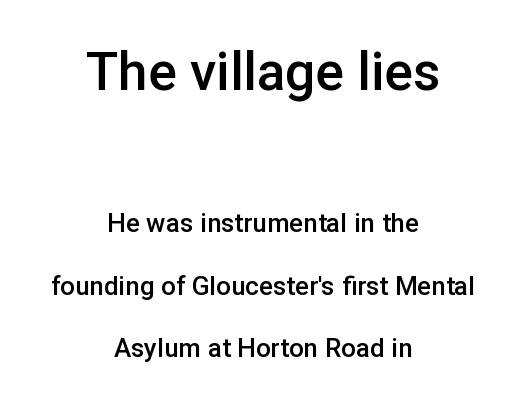
Q: Is the text bold? A: Semi-bold.
Q: Is the text italic (slanted)? A: No, it is upright.
Q: Is the typeface a serif or a sans-serif typeface? A: Sans-serif.
Q: Is the text underlined? A: No.
Q: How is the paragraph aligned? A: Centered.
Q: Is the spacing between letters normal or unusually wide? A: Normal.
Q: Is the spacing between lines tight, normal or loose? A: Loose.
Q: Which block of text is set in a larger size, the first (top) or the second (bottom)? A: The first (top) one.
Q: Width (condensed, normal, or wide)? A: Normal.
Q: Stroke contrast? A: Low.
Q: x-height? A: Medium.
Q: Monospaced? A: No.
